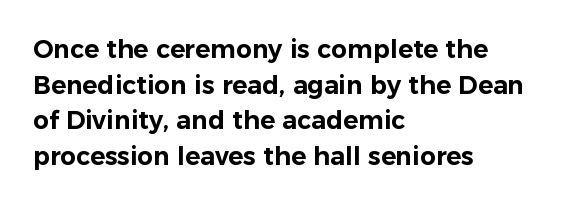
The image shows 25 px text type, upright; set left-aligned, normal line spacing (1.43x), normal letter spacing, not underlined.
